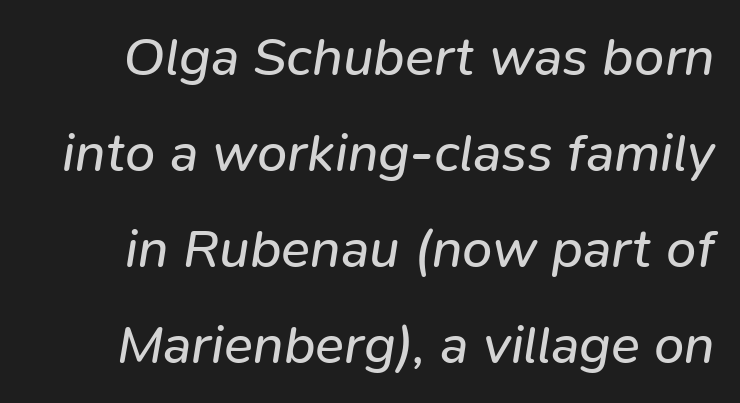
Q: Is the text bold? A: No.
Q: Is the text italic (slanted)? A: Yes, it leans right by about 9 degrees.
Q: Is the text underlined? A: No.
Q: Is the spacing between letters normal or unusually wide? A: Normal.
Q: Width (condensed, normal, or wide)? A: Normal.
Q: Stroke contrast? A: Low.
Q: x-height? A: Medium.
Q: Monospaced? A: No.
